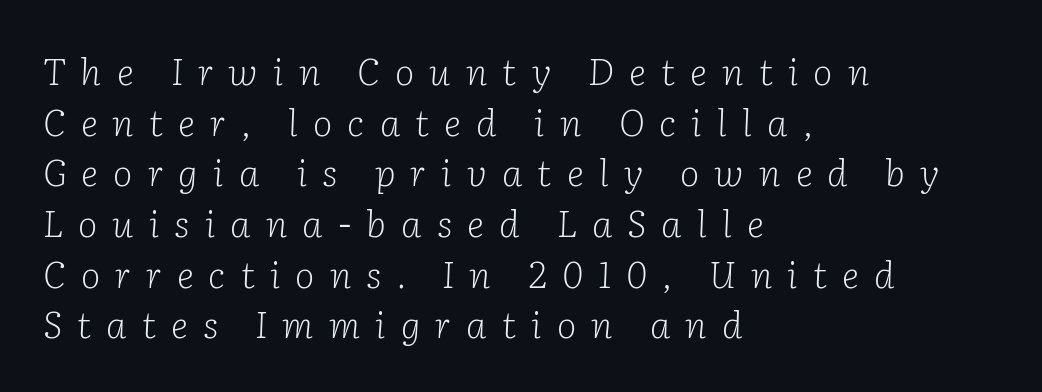
{"serif": "yes", "italic": "yes", "lean": "right", "slant_degrees": 2, "bold": "no", "weight": "light", "width": "normal", "stroke_contrast": "low", "x_height": "medium", "monospaced": "no", "underline": "no", "align": "left", "line_spacing": "normal", "line_spacing_ratio": 1.37, "letter_spacing": "wide", "letter_spacing_em": 0.41, "glyph_px": 37}
